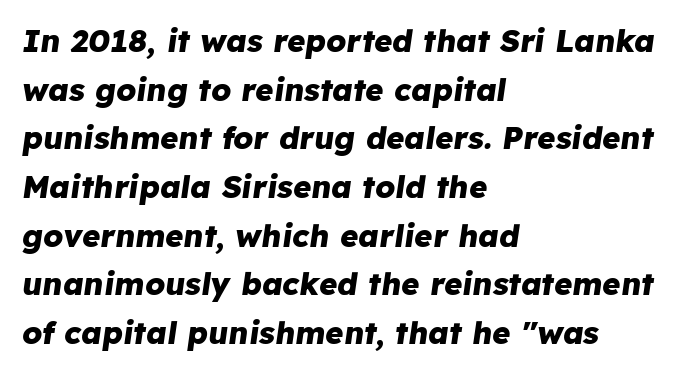
Q: Is the text bold? A: Yes.
Q: Is the text italic (slanted)? A: Yes, it leans right by about 8 degrees.
Q: Is the text underlined? A: No.
Q: How is the paragraph aligned? A: Left-aligned.
Q: Is the spacing between letters normal or unusually wide? A: Normal.
Q: Is the spacing between lines tight, normal or loose? A: Normal.
Q: Width (condensed, normal, or wide)? A: Normal.
Q: Stroke contrast? A: Low.
Q: x-height? A: Medium.
Q: Monospaced? A: No.
